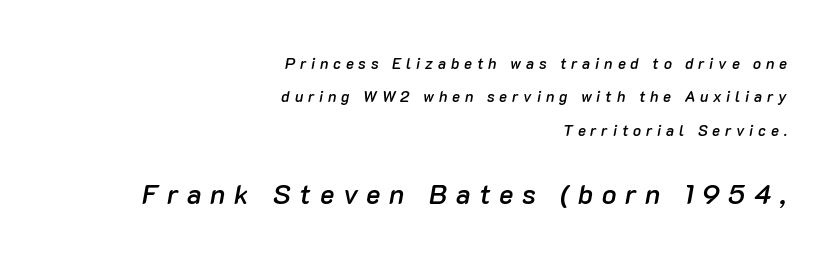
The image shows 27 px text type, italic (leaning right); set right-aligned, loose line spacing (2.23x), unusually wide letter spacing (+0.32 em), not underlined; the second (bottom) block is 1.8x larger.
